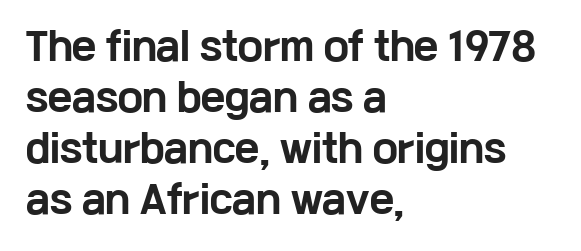
Q: Is the text bold? A: Yes.
Q: Is the text italic (slanted)? A: No, it is upright.
Q: Is the typeface a serif or a sans-serif typeface? A: Sans-serif.
Q: Is the text underlined? A: No.
Q: How is the paragraph aligned? A: Left-aligned.
Q: Is the spacing between letters normal or unusually wide? A: Normal.
Q: Is the spacing between lines tight, normal or loose? A: Normal.
Q: Width (condensed, normal, or wide)? A: Wide.
Q: Stroke contrast? A: Low.
Q: x-height? A: Medium.
Q: Monospaced? A: No.
